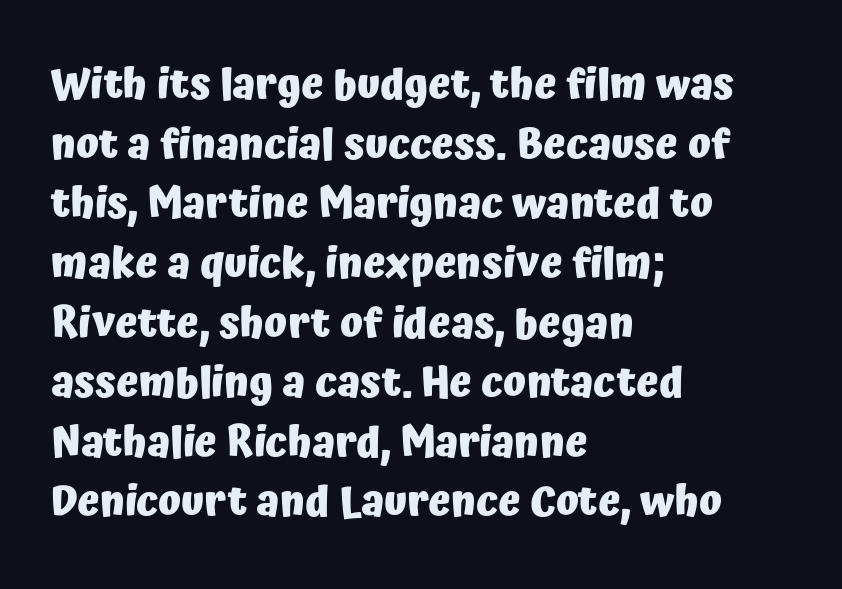
{"serif": "no", "italic": "no", "bold": "yes", "weight": "heavy", "width": "normal", "stroke_contrast": "low", "x_height": "medium", "monospaced": "no", "underline": "no", "align": "left", "line_spacing": "normal", "line_spacing_ratio": 1.42, "letter_spacing": "normal", "letter_spacing_em": 0.0, "glyph_px": 42}
